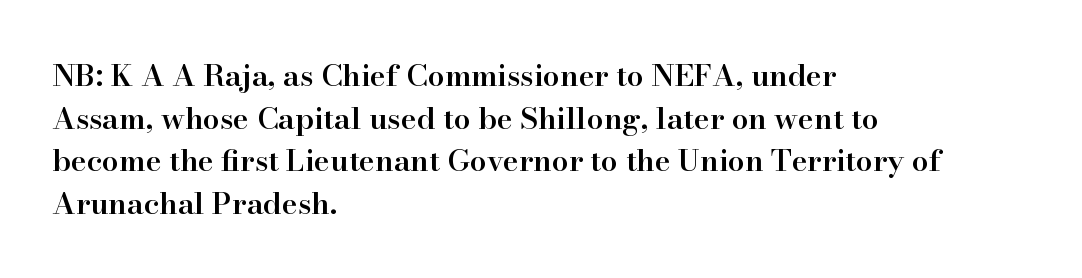
{"serif": "yes", "italic": "no", "bold": "semi", "weight": "semibold", "width": "normal", "stroke_contrast": "high", "x_height": "small", "monospaced": "no", "underline": "no", "align": "left", "line_spacing": "normal", "line_spacing_ratio": 1.42, "letter_spacing": "normal", "letter_spacing_em": 0.0, "glyph_px": 30}
